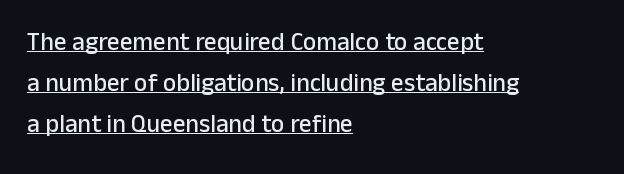
The image shows 25 px text type, upright; set left-aligned, normal line spacing (1.64x), normal letter spacing, underlined.
